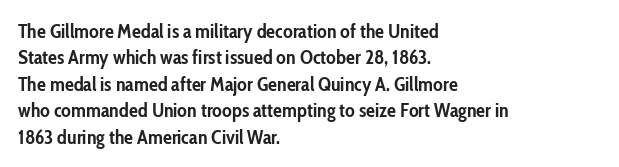
No extra tracking has been applied to these lines. The font is running at its bold setting. Students, observe: this is what conventionally led text looks like. Ascenders rise straight up at ninety degrees.
